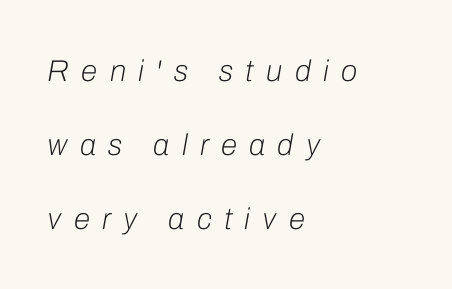
The image shows 30 px light type, italic (leaning right); set left-aligned, loose line spacing (2.46x), unusually wide letter spacing (+0.41 em), not underlined; low stroke contrast and a medium x-height.
